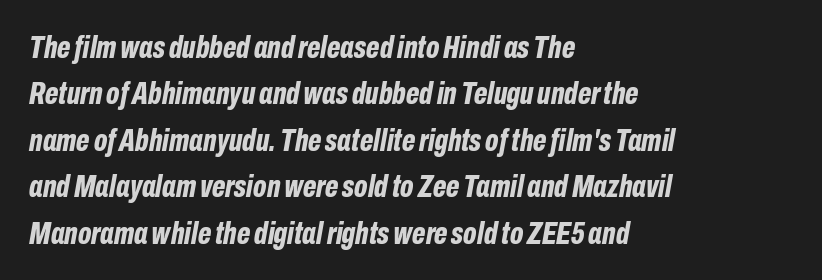
{"italic": "yes", "lean": "right", "slant_degrees": 10, "bold": "yes", "weight": "bold", "width": "condensed", "stroke_contrast": "low", "x_height": "medium", "monospaced": "no", "underline": "no", "align": "left", "line_spacing": "normal", "line_spacing_ratio": 1.45, "letter_spacing": "normal", "letter_spacing_em": 0.0, "glyph_px": 32}
